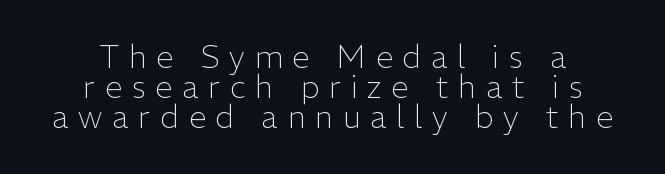
Lines of text with bare space underneath. In terms of letterspacing, this is a distinctly airy, spread setting. Posture: straight, roman, zero tilt. No heavy texture on the line: the type isn't bold. The rendering uses natural spacing where letterforms have individual widths. In CSS terms this would be text-align: center.
